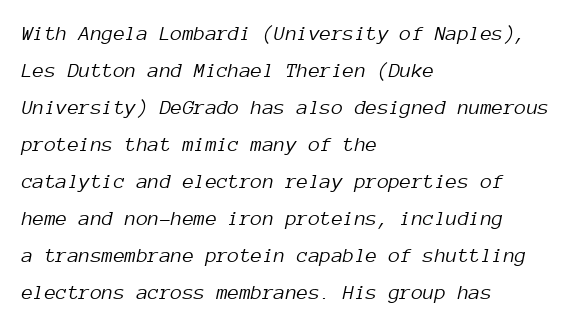
Q: Is the text bold? A: No.
Q: Is the text italic (slanted)? A: Yes, it leans right by about 12 degrees.
Q: Is the text underlined? A: No.
Q: How is the paragraph aligned? A: Left-aligned.
Q: Is the spacing between letters normal or unusually wide? A: Normal.
